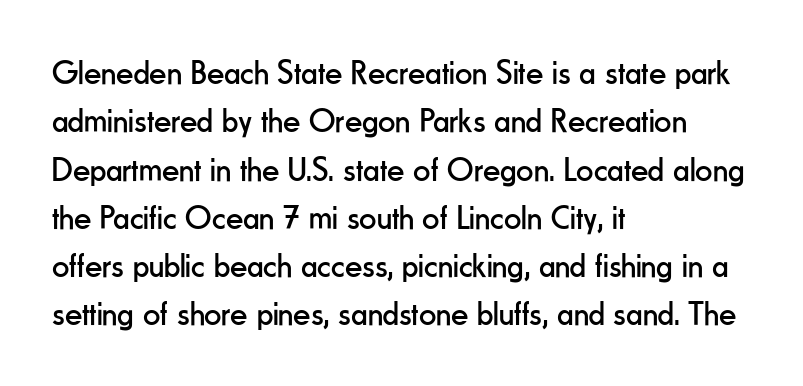
The image shows 34 px regular-weight, condensed sans-serif type, upright; set left-aligned, normal line spacing (1.42x), normal letter spacing, not underlined; low stroke contrast and a small x-height.
